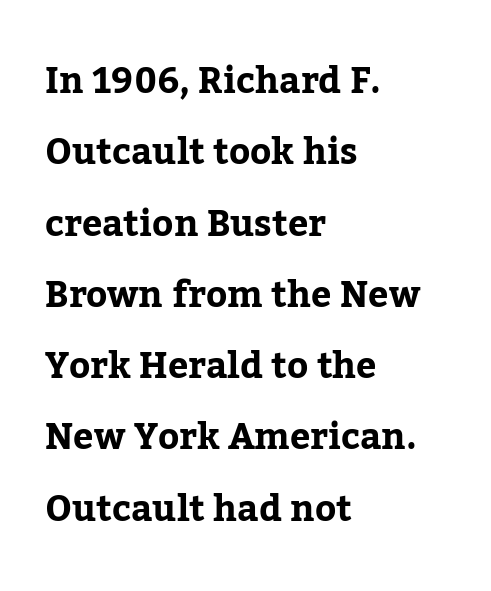
The characters display serif detailing at their extremities. Note the varied advance widths — an 'i' is clearly narrower than an 'm'. Ordinary non-slanted type is in use. In CSS terms this would be text-align: left. Weight check: bold — yes, fully.
